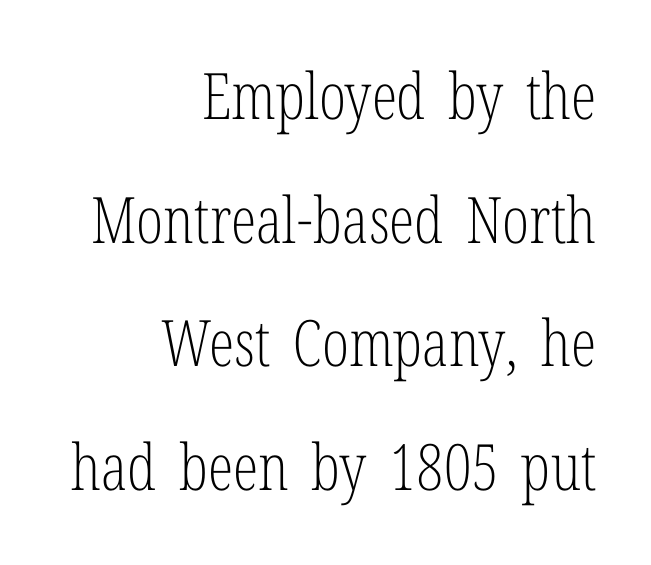
Q: Is the text bold? A: No.
Q: Is the text italic (slanted)? A: No, it is upright.
Q: Is the typeface a serif or a sans-serif typeface? A: Serif.
Q: Is the text underlined? A: No.
Q: How is the paragraph aligned? A: Right-aligned.
Q: Is the spacing between letters normal or unusually wide? A: Normal.
Q: Is the spacing between lines tight, normal or loose? A: Loose.
Q: Width (condensed, normal, or wide)? A: Condensed.
Q: Stroke contrast? A: Low.
Q: x-height? A: Medium.
Q: Monospaced? A: No.
